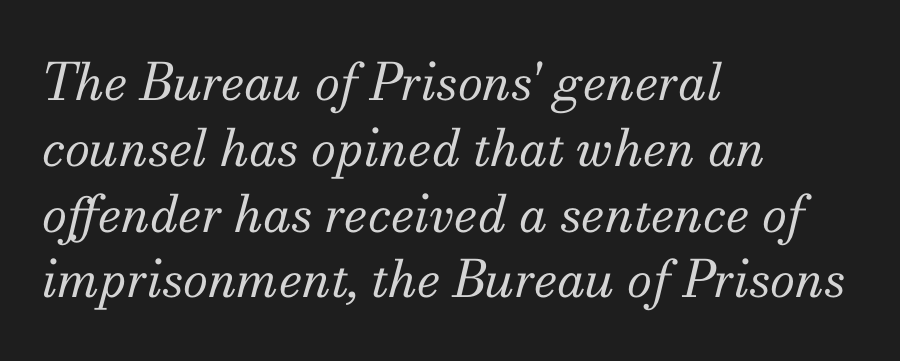
{"serif": "yes", "italic": "yes", "lean": "right", "slant_degrees": 13, "bold": "no", "weight": "regular", "width": "normal", "stroke_contrast": "medium", "x_height": "small", "monospaced": "no", "underline": "no", "align": "left", "line_spacing": "normal", "line_spacing_ratio": 1.29, "letter_spacing": "normal", "letter_spacing_em": 0.0, "glyph_px": 51}
